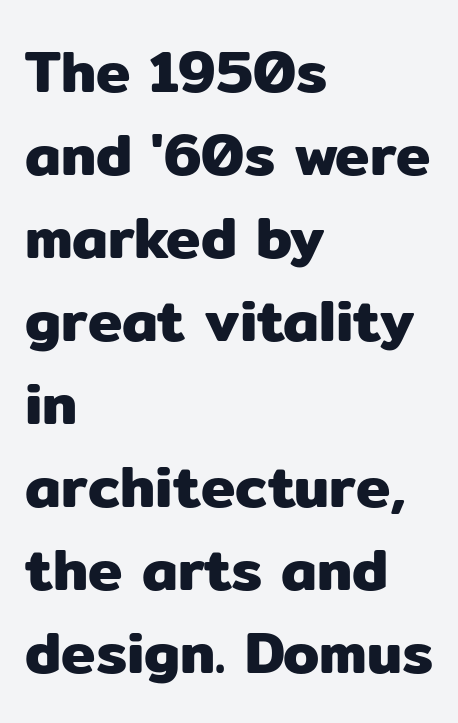
{"serif": "no", "italic": "no", "width": "normal", "stroke_contrast": "low", "x_height": "medium", "monospaced": "no", "underline": "no", "align": "left", "line_spacing": "normal", "line_spacing_ratio": 1.43, "letter_spacing": "normal", "letter_spacing_em": 0.0, "glyph_px": 58}
